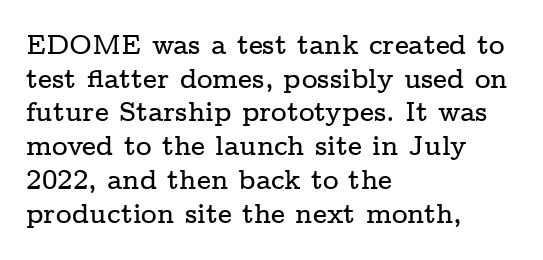
Q: Is the text italic (slanted)? A: No, it is upright.
Q: Is the text underlined? A: No.
Q: How is the paragraph aligned? A: Left-aligned.
Q: Is the spacing between letters normal or unusually wide? A: Normal.
Q: Is the spacing between lines tight, normal or loose? A: Normal.
